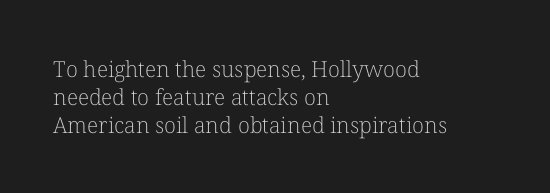
Q: Is the text bold? A: No.
Q: Is the text italic (slanted)? A: No, it is upright.
Q: Is the text underlined? A: No.
Q: How is the paragraph aligned? A: Left-aligned.
Q: Is the spacing between letters normal or unusually wide? A: Normal.
Q: Is the spacing between lines tight, normal or loose? A: Normal.
